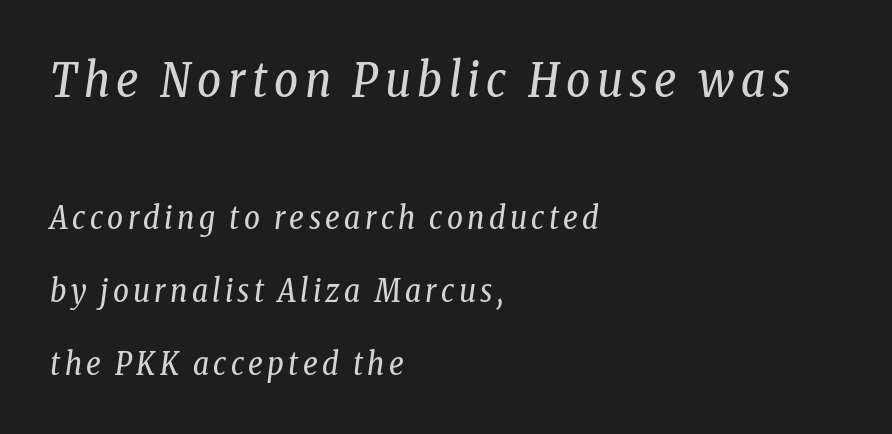
{"serif": "yes", "italic": "yes", "lean": "right", "slant_degrees": 8, "bold": "no", "weight": "regular", "width": "condensed", "stroke_contrast": "low", "x_height": "medium", "monospaced": "no", "underline": "no", "align": "left", "line_spacing": "loose", "line_spacing_ratio": 2.35, "larger_block": "first", "size_ratio": 1.52, "glyph_px": 47}
